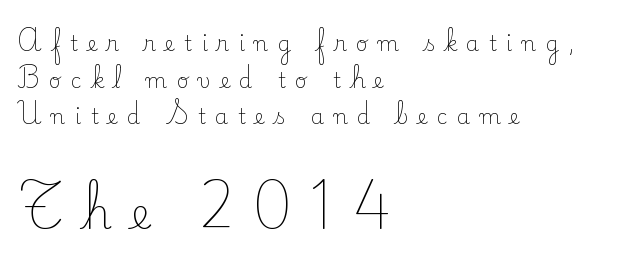
The image shows 42 px light serif type, upright; set left-aligned, line spacing 1.75x, unusually wide letter spacing (+0.45 em), not underlined; the second (bottom) block is 2.0x larger; low stroke contrast and a small x-height.
